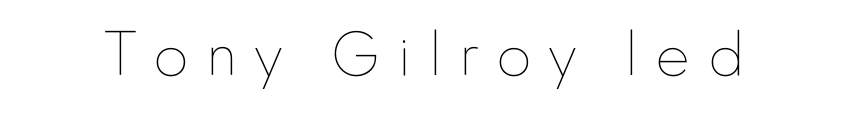
The image shows 58 px thin type, upright; set unusually wide letter spacing (+0.3 em), not underlined; low stroke contrast and a small x-height.
